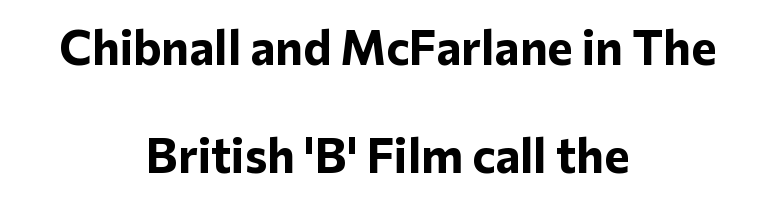
{"serif": "no", "italic": "no", "bold": "yes", "weight": "bold", "width": "normal", "stroke_contrast": "low", "x_height": "medium", "monospaced": "no", "underline": "no", "align": "center", "line_spacing": "loose", "line_spacing_ratio": 2.26, "letter_spacing": "normal", "letter_spacing_em": 0.0, "glyph_px": 48}
